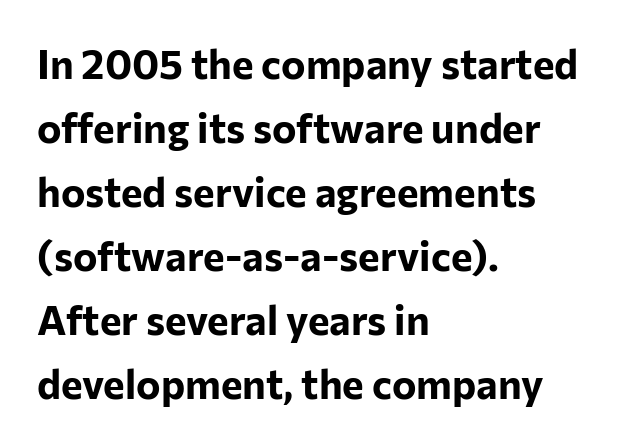
The image shows 41 px bold sans-serif type, upright; set left-aligned, normal line spacing (1.56x), normal letter spacing, not underlined; low stroke contrast and a medium x-height.
